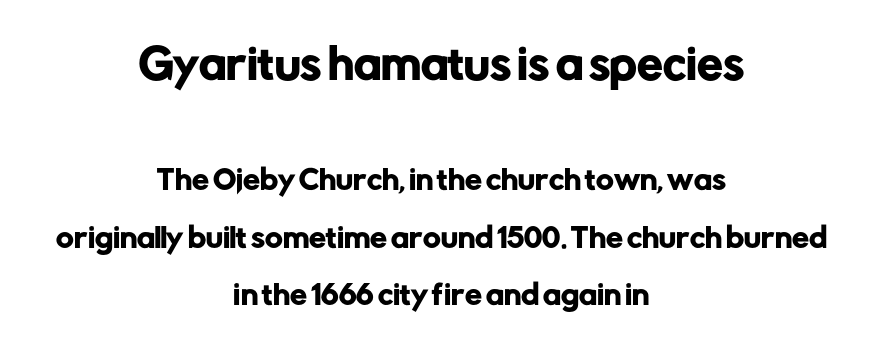
{"serif": "no", "italic": "no", "width": "normal", "stroke_contrast": "low", "x_height": "medium", "monospaced": "no", "underline": "no", "align": "center", "line_spacing": "loose", "line_spacing_ratio": 2.13, "letter_spacing": "normal", "letter_spacing_em": 0.0, "larger_block": "first", "size_ratio": 1.52, "glyph_px": 41}
